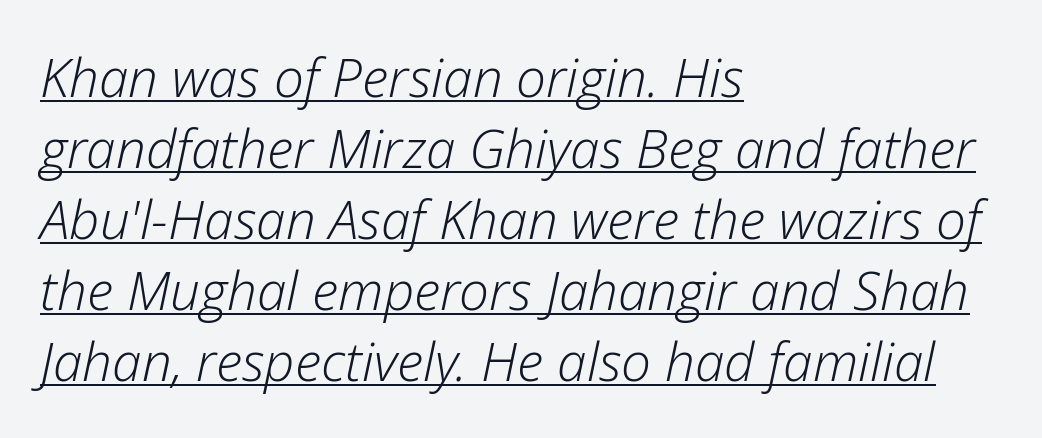
A typesetter would call this proportional, since set widths differ per character. The whole block is typeset with a tilt. Stroke thickness stays within the range of a standard reading face or lighter. This sample keeps an unexceptional amount of space between lines. This sample uses plain, unmodified letter spacing. Somebody hit Ctrl+U on this one — the words are underlined.
